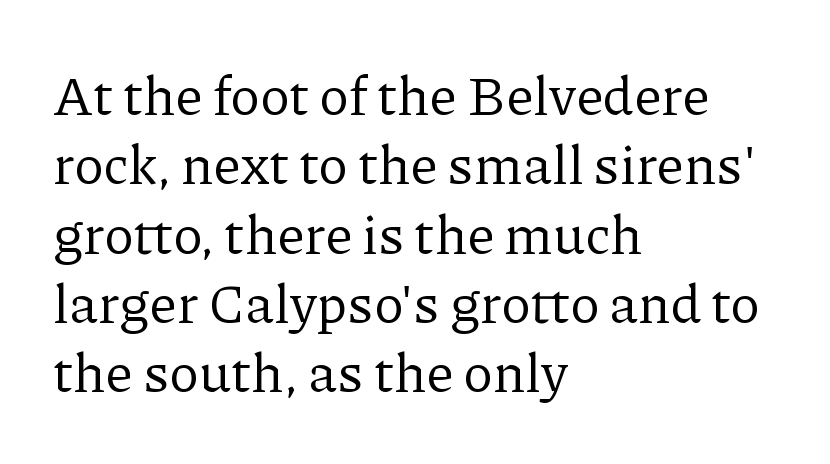
{"serif": "yes", "italic": "no", "bold": "no", "weight": "regular", "width": "normal", "stroke_contrast": "low", "x_height": "medium", "monospaced": "no", "underline": "no", "align": "left", "line_spacing": "normal", "line_spacing_ratio": 1.26, "letter_spacing": "normal", "letter_spacing_em": 0.0, "glyph_px": 55}
